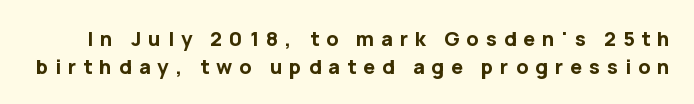
The image shows 20 px bold type, upright; set normal line spacing (1.38x), unusually wide letter spacing (+0.35 em), not underlined.
